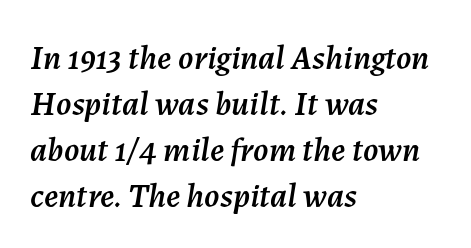
Q: Is the text italic (slanted)? A: Yes, it leans right by about 7 degrees.
Q: Is the text underlined? A: No.
Q: How is the paragraph aligned? A: Left-aligned.
Q: Is the spacing between letters normal or unusually wide? A: Normal.
Q: Is the spacing between lines tight, normal or loose? A: Normal.
Q: Width (condensed, normal, or wide)? A: Normal.
Q: Stroke contrast? A: Medium.
Q: x-height? A: Medium.
Q: Monospaced? A: No.
